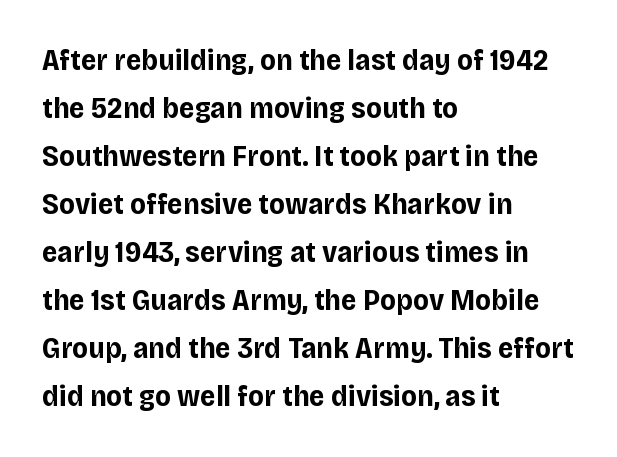
Left-aligned paragraph, ragged on the right. Vertical strokes here are truly vertical. Each glyph is drawn with heavy, bold strokes. Between one letter and the next there's only the usual sliver of space.
